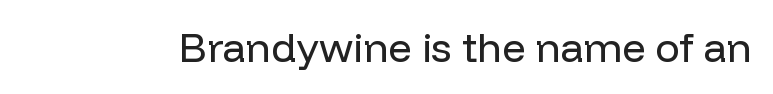
{"serif": "no", "italic": "no", "bold": "no", "weight": "regular", "width": "normal", "stroke_contrast": "low", "x_height": "medium", "monospaced": "no", "underline": "no", "letter_spacing": "normal", "letter_spacing_em": 0.0, "glyph_px": 41}
